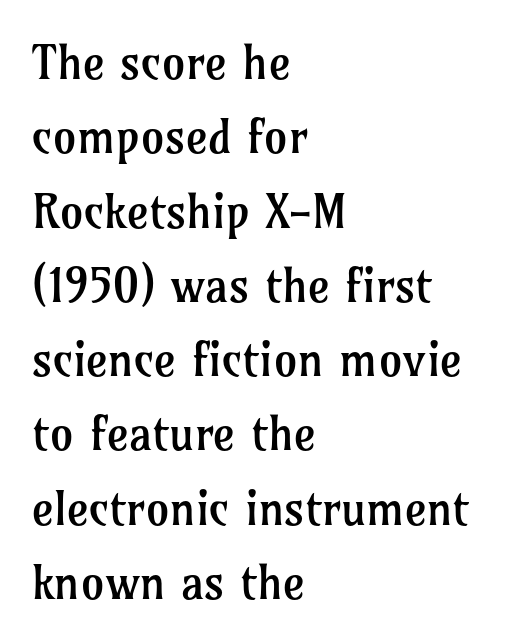
{"serif": "yes", "italic": "no", "bold": "no", "weight": "regular", "width": "normal", "stroke_contrast": "low", "x_height": "medium", "monospaced": "no", "underline": "no", "align": "left", "line_spacing": "normal", "line_spacing_ratio": 1.58, "letter_spacing": "normal", "letter_spacing_em": 0.0, "glyph_px": 47}
